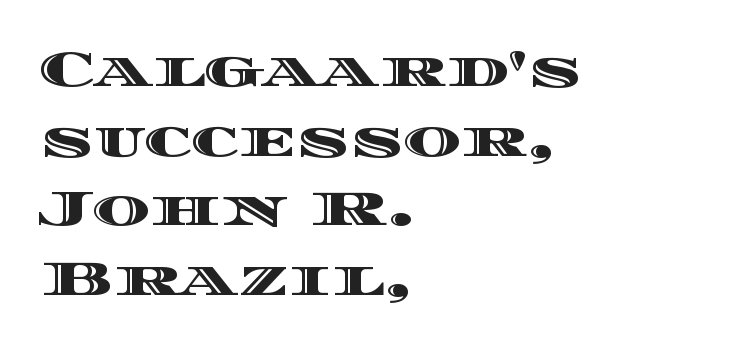
{"italic": "no", "width": "wide", "x_height": "large", "monospaced": "no", "underline": "no", "align": "left", "line_spacing": "normal", "line_spacing_ratio": 1.42, "letter_spacing": "normal", "letter_spacing_em": 0.0, "glyph_px": 49}
